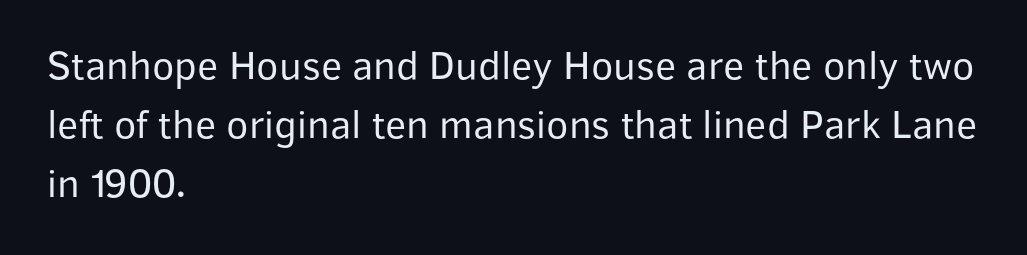
The image shows 41 px regular-weight sans-serif type, upright; set left-aligned, normal line spacing (1.44x), normal letter spacing, not underlined; low stroke contrast and a medium x-height.
